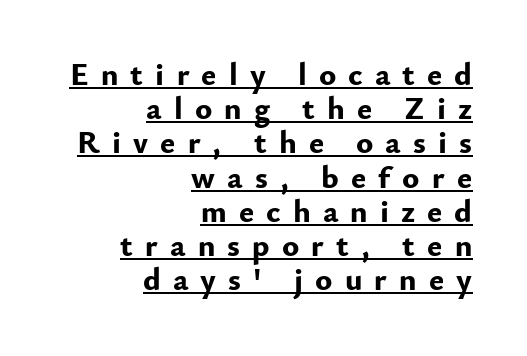
In terms of posture, this sample is upright. This sample trades vertical openness for compactness between lines. Does extra space separate the letters? Yes, quite a lot of it. Typeset ragged left — the right edge is the straight one.
